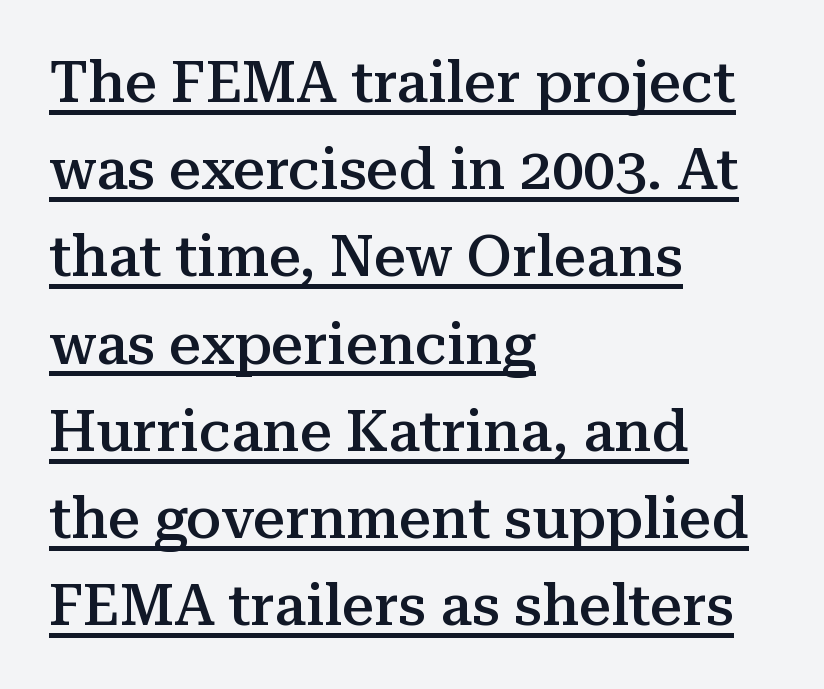
Q: Is the text bold? A: Semi-bold.
Q: Is the text italic (slanted)? A: No, it is upright.
Q: Is the typeface a serif or a sans-serif typeface? A: Serif.
Q: Is the text underlined? A: Yes.
Q: How is the paragraph aligned? A: Left-aligned.
Q: Is the spacing between letters normal or unusually wide? A: Normal.
Q: Is the spacing between lines tight, normal or loose? A: Normal.
Q: Width (condensed, normal, or wide)? A: Normal.
Q: Stroke contrast? A: Medium.
Q: x-height? A: Medium.
Q: Monospaced? A: No.
